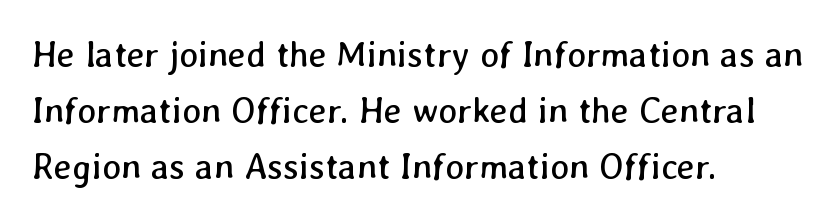
Spacing between characters is what you'd get straight out of the box. You could not count columns in this text — the font is proportionally spaced. Nobody drew a line under any word here. No chunkiness to these letters — they're not bold.
